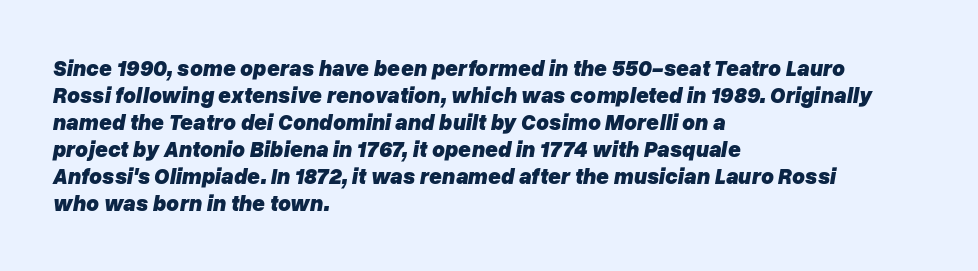
Q: Is the text bold? A: Yes.
Q: Is the text italic (slanted)? A: Yes, it leans right by about 10 degrees.
Q: Is the text underlined? A: No.
Q: How is the paragraph aligned? A: Left-aligned.
Q: Is the spacing between letters normal or unusually wide? A: Normal.
